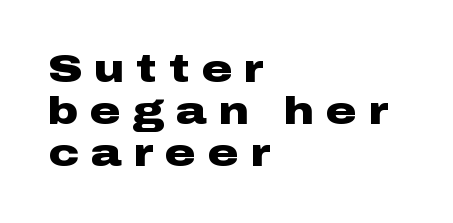
The image shows 38 px heavy, wide sans-serif type, upright; set left-aligned, tight line spacing (1.11x), unusually wide letter spacing (+0.32 em), not underlined; low stroke contrast and a medium x-height.
